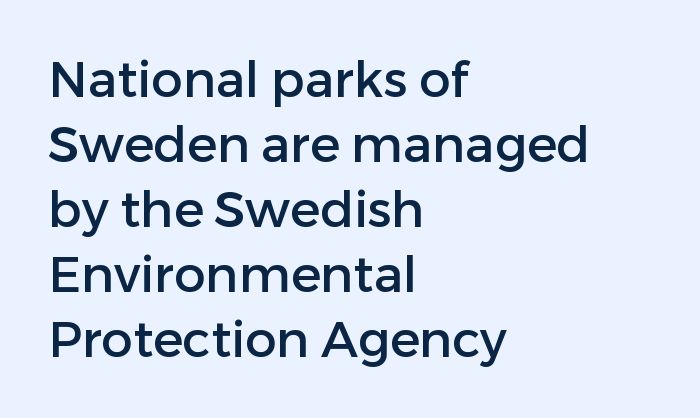
Think of a printed novel: that variable character pitch is what you see here. Designer's note — italics off, roman on. Underlining? Definitely not there. Does the leading feel generous? No, just average.
